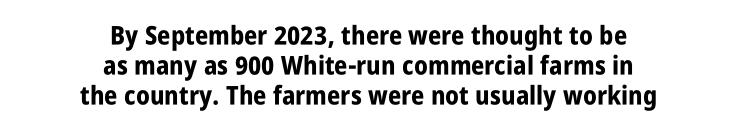
Compared with an ordinary text face, these strokes are far heavier — a full bold. The whitespace from short lines is split evenly between both sides. The baseline area is clear. The rendering keeps characters at their native spacing. Quick note: not italic, upright.
